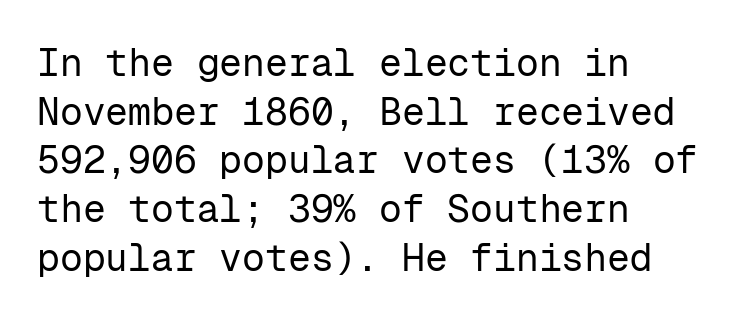
The image shows 38 px regular-weight sans-serif type, upright, monospaced; set left-aligned, normal line spacing (1.28x), normal letter spacing, not underlined; low stroke contrast and a medium x-height.
